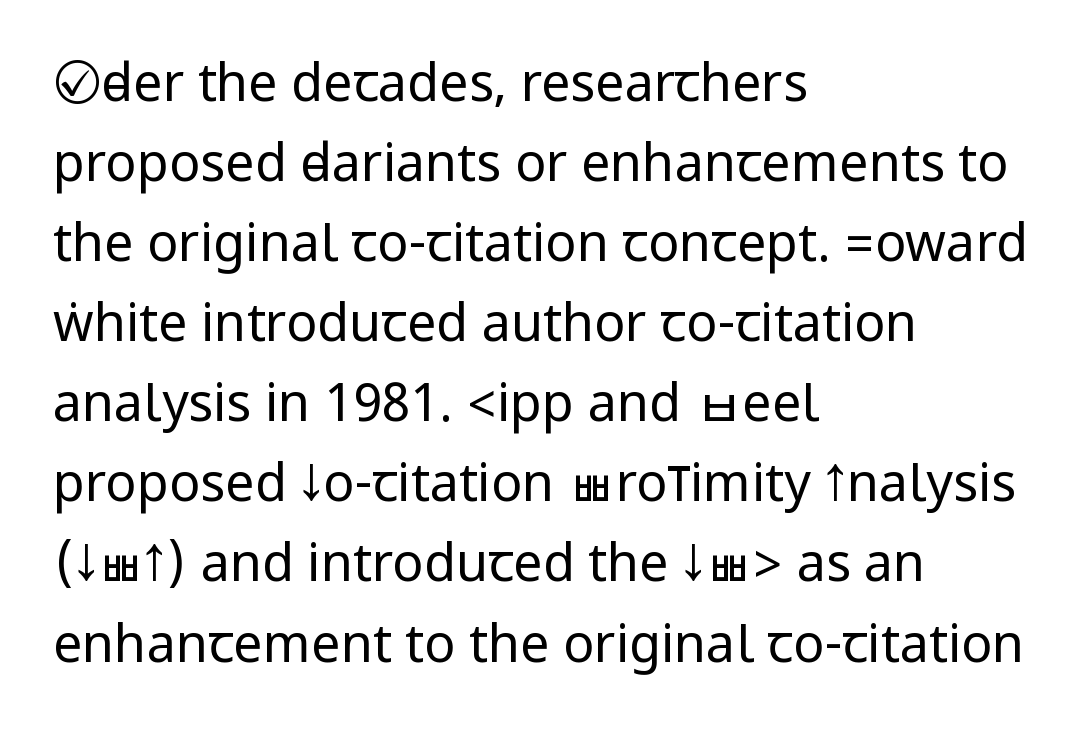
{"serif": "no", "italic": "no", "bold": "no", "weight": "regular", "width": "condensed", "stroke_contrast": "low", "underline": "no", "align": "left", "line_spacing": "normal", "line_spacing_ratio": 1.54, "letter_spacing": "normal", "letter_spacing_em": 0.0, "glyph_px": 52}
